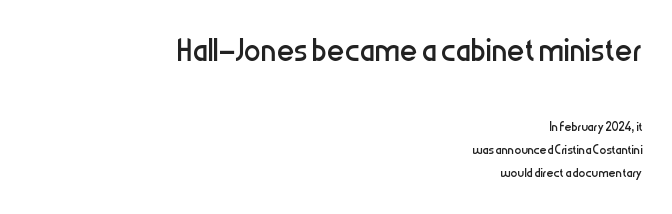
Q: Is the text bold? A: No.
Q: Is the text italic (slanted)? A: No, it is upright.
Q: Is the typeface a serif or a sans-serif typeface? A: Sans-serif.
Q: Is the text underlined? A: No.
Q: How is the paragraph aligned? A: Right-aligned.
Q: Is the spacing between letters normal or unusually wide? A: Normal.
Q: Is the spacing between lines tight, normal or loose? A: Normal.
Q: Which block of text is set in a larger size, the first (top) or the second (bottom)? A: The first (top) one.
Q: Width (condensed, normal, or wide)? A: Condensed.
Q: Stroke contrast? A: Low.
Q: x-height? A: Medium.
Q: Monospaced? A: No.
